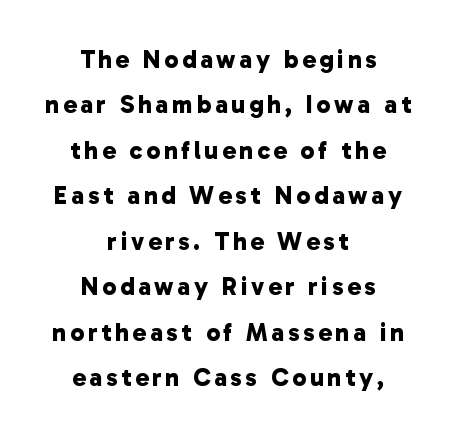
{"bold": "yes", "underline": "no", "align": "center", "line_spacing_ratio": 1.82, "glyph_px": 25}
